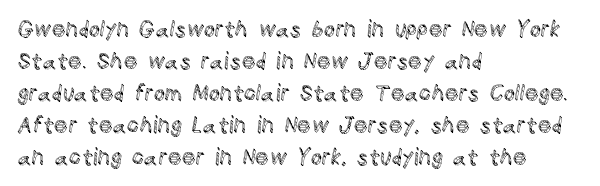
Q: Is the text italic (slanted)? A: Yes.
Q: Is the text underlined? A: No.
Q: How is the paragraph aligned? A: Left-aligned.
Q: Is the spacing between letters normal or unusually wide? A: Normal.
Q: Is the spacing between lines tight, normal or loose? A: Normal.
